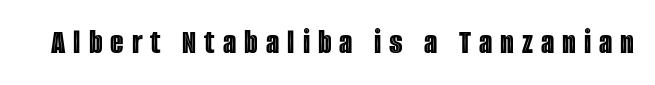
Q: Is the text italic (slanted)? A: No, it is upright.
Q: Is the text underlined? A: No.
Q: Is the spacing between letters normal or unusually wide? A: Unusually wide.
Q: Width (condensed, normal, or wide)? A: Condensed.
Q: x-height? A: Large.
Q: Monospaced? A: No.
